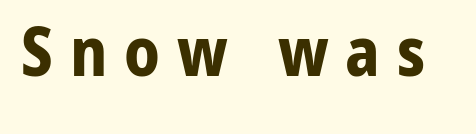
The lettering stays uniformly vertical, giving the passage a roman look. The face used here is proportionally spaced, like ordinary book or web type. Here the glyphs are tracked loosely, breaking word shapes into spaced letters. The letters are bold, with thick, heavy strokes. This rendering features lettering with no underline.
